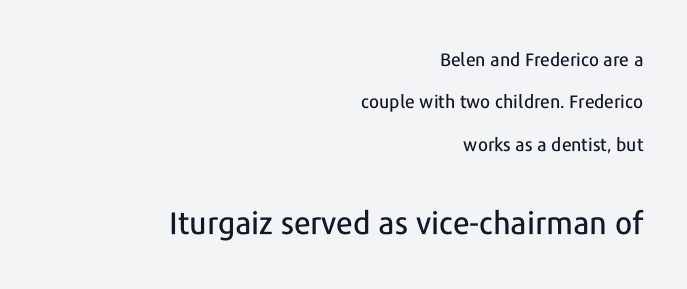
The image shows 31 px sans-serif type, upright; set right-aligned, loose line spacing (2.36x), normal letter spacing, not underlined; the second (bottom) block is 1.72x larger; low stroke contrast and a medium x-height.
